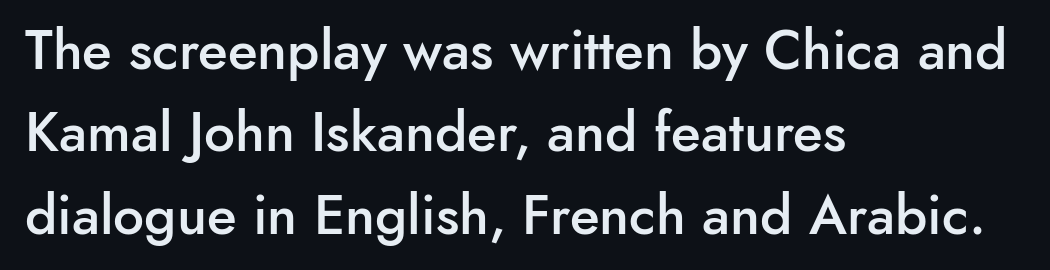
{"serif": "no", "italic": "no", "bold": "semi", "weight": "semibold", "width": "normal", "stroke_contrast": "low", "x_height": "small", "monospaced": "no", "underline": "no", "align": "left", "line_spacing": "normal", "line_spacing_ratio": 1.5, "letter_spacing": "normal", "letter_spacing_em": 0.0, "glyph_px": 55}
